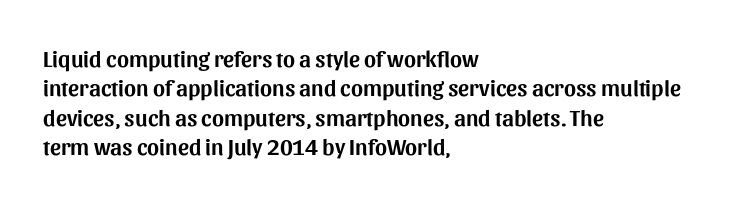
Q: Is the text italic (slanted)? A: No, it is upright.
Q: Is the text underlined? A: No.
Q: How is the paragraph aligned? A: Left-aligned.
Q: Is the spacing between letters normal or unusually wide? A: Normal.
Q: Is the spacing between lines tight, normal or loose? A: Normal.
